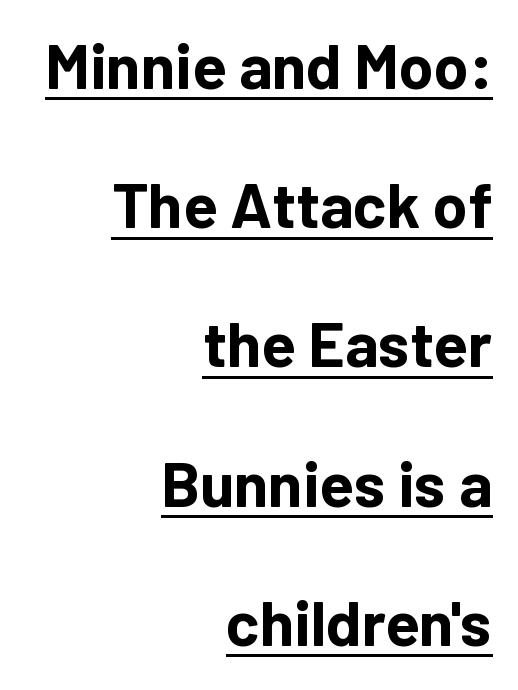
The image shows 63 px bold sans-serif type, upright; set right-aligned, loose line spacing (2.21x), normal letter spacing, underlined; low stroke contrast and a medium x-height.
